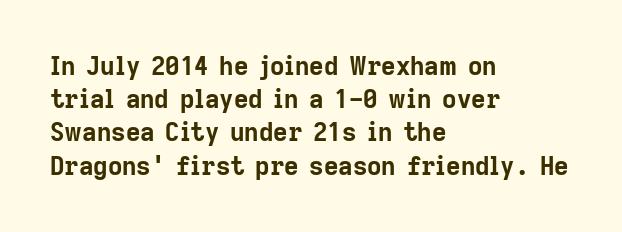
The image shows 25 px bold type, upright; set left-aligned, normal line spacing (1.33x), normal letter spacing, not underlined.
